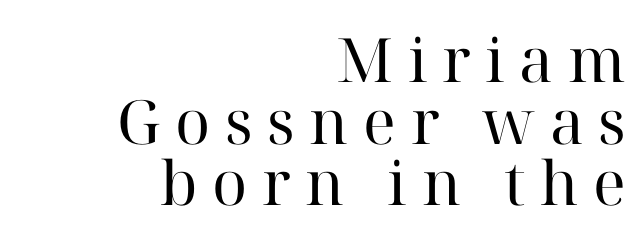
Q: Is the text bold? A: No.
Q: Is the text italic (slanted)? A: No, it is upright.
Q: Is the typeface a serif or a sans-serif typeface? A: Serif.
Q: Is the text underlined? A: No.
Q: How is the paragraph aligned? A: Right-aligned.
Q: Is the spacing between letters normal or unusually wide? A: Unusually wide.
Q: Is the spacing between lines tight, normal or loose? A: Tight.
Q: Width (condensed, normal, or wide)? A: Normal.
Q: Stroke contrast? A: High.
Q: x-height? A: Medium.
Q: Monospaced? A: No.
